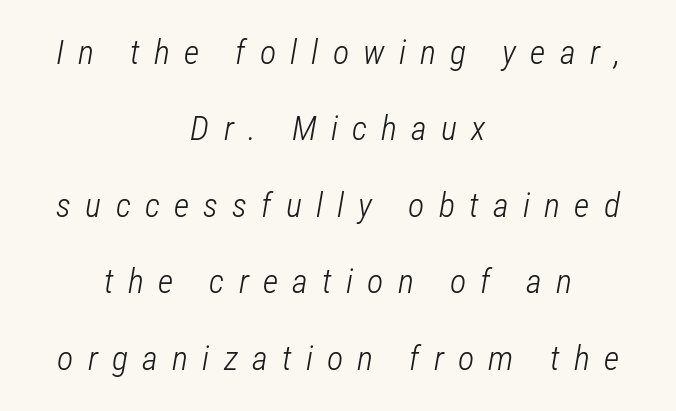
Q: Is the text bold? A: No.
Q: Is the text italic (slanted)? A: Yes, it leans right by about 12 degrees.
Q: Is the text underlined? A: No.
Q: How is the paragraph aligned? A: Centered.
Q: Is the spacing between letters normal or unusually wide? A: Unusually wide.
Q: Is the spacing between lines tight, normal or loose? A: Loose.
Q: Width (condensed, normal, or wide)? A: Condensed.
Q: Stroke contrast? A: Low.
Q: x-height? A: Medium.
Q: Monospaced? A: No.
